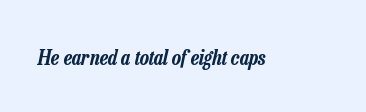
Q: Is the text italic (slanted)? A: Yes, it leans right by about 13 degrees.
Q: Is the text underlined? A: No.
Q: Is the spacing between letters normal or unusually wide? A: Normal.
